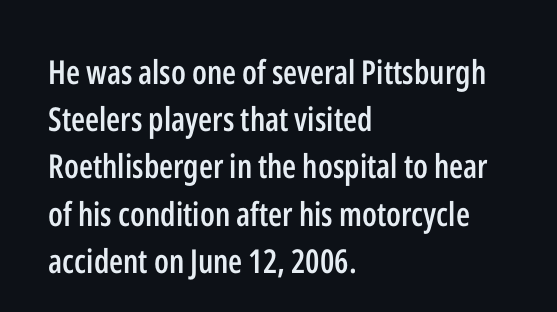
The image shows 33 px semibold, condensed sans-serif type, upright; set left-aligned, normal line spacing (1.43x), normal letter spacing, not underlined; low stroke contrast and a medium x-height.
